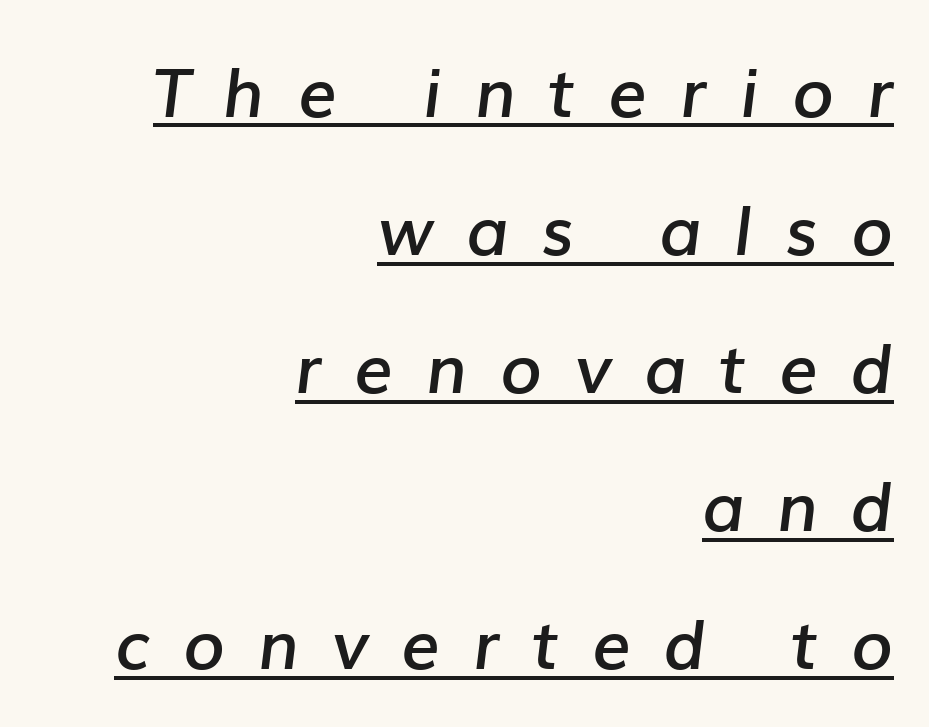
{"italic": "yes", "lean": "right", "slant_degrees": 7, "bold": "semi", "weight": "semibold", "width": "normal", "stroke_contrast": "low", "x_height": "medium", "monospaced": "no", "underline": "yes", "align": "right", "line_spacing": "loose", "line_spacing_ratio": 2.03, "letter_spacing": "wide", "letter_spacing_em": 0.48, "glyph_px": 68}
